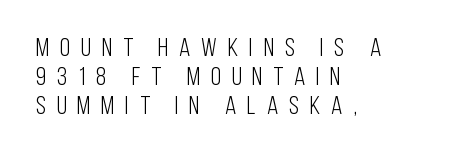
In terms of leading, this rendering errs on the cramped side. Check the space under the baseline: it is left empty. Think standard paragraph weight, or any step lighter than that. Short and long lines alike share a common starting point at left. Is there any slant? The stems are plumb.
